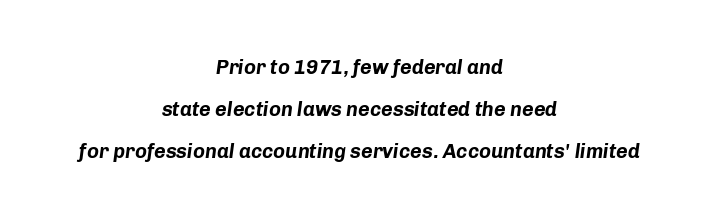
{"italic": "yes", "lean": "right", "slant_degrees": 8, "bold": "yes", "underline": "no", "align": "center", "line_spacing": "loose", "line_spacing_ratio": 2.1, "letter_spacing": "normal", "letter_spacing_em": 0.0, "glyph_px": 20}
